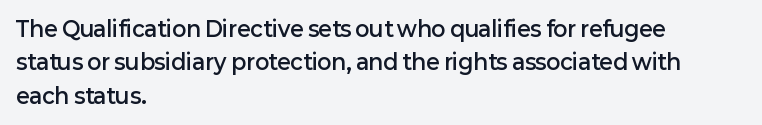
Q: Is the text bold? A: Semi-bold.
Q: Is the text italic (slanted)? A: No, it is upright.
Q: Is the text underlined? A: No.
Q: How is the paragraph aligned? A: Left-aligned.
Q: Is the spacing between letters normal or unusually wide? A: Normal.
Q: Is the spacing between lines tight, normal or loose? A: Normal.
